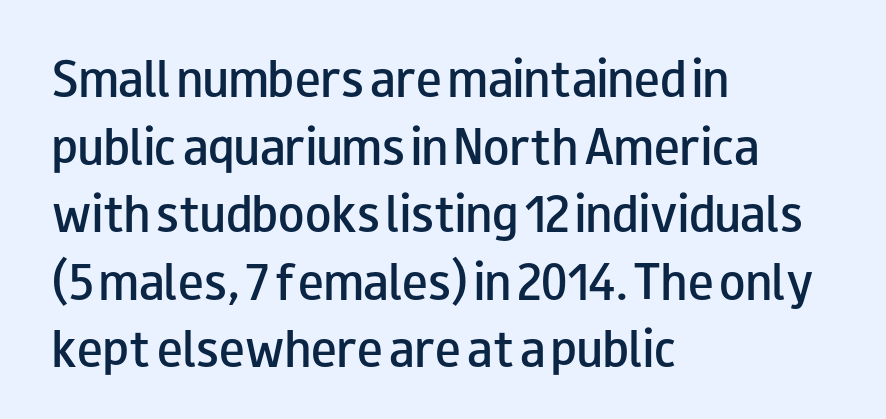
Weight check: semibold — heavier than regular, not quite bold. Nobody touched the tracking dial on this one. The foot of each line stays bare and open. Does the copy run flush right? No — it runs flush left.
